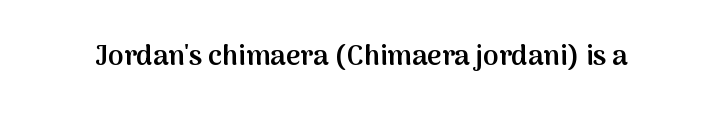
Character widths vary here, with narrow letters taking less room than wide ones. The specimen omits any rule beneath the text block's lines. The horizontal fit of the characters is conventional and even. Nope, not italic — everything's standing straight. The letters are semibold — heavier than regular but short of a full bold. The typeface chosen for these lines omits serifs.
